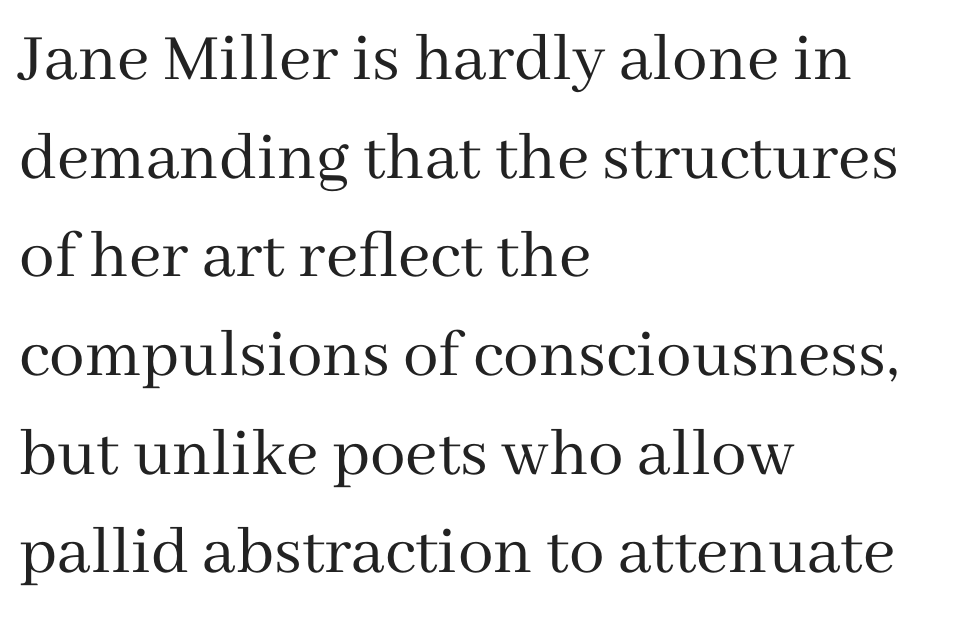
The image shows 71 px regular-weight serif type, upright; set left-aligned, normal line spacing (1.39x), normal letter spacing, not underlined; medium stroke contrast and a medium x-height.
